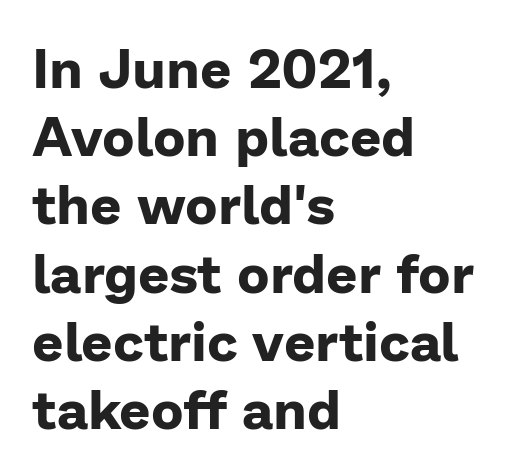
The image shows 55 px bold sans-serif type, upright; set left-aligned, line spacing 1.24x, normal letter spacing, not underlined; low stroke contrast and a medium x-height.
